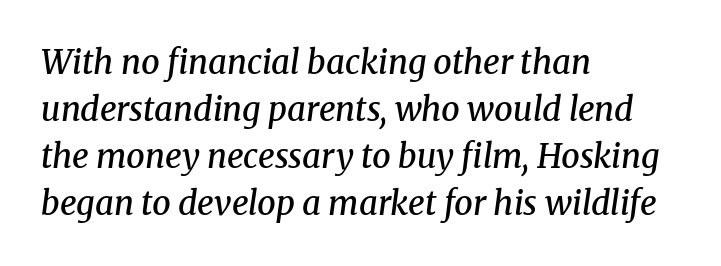
The image shows 33 px semibold serif type, italic (leaning right); set left-aligned, normal line spacing (1.42x), normal letter spacing, not underlined; medium stroke contrast and a medium x-height.
